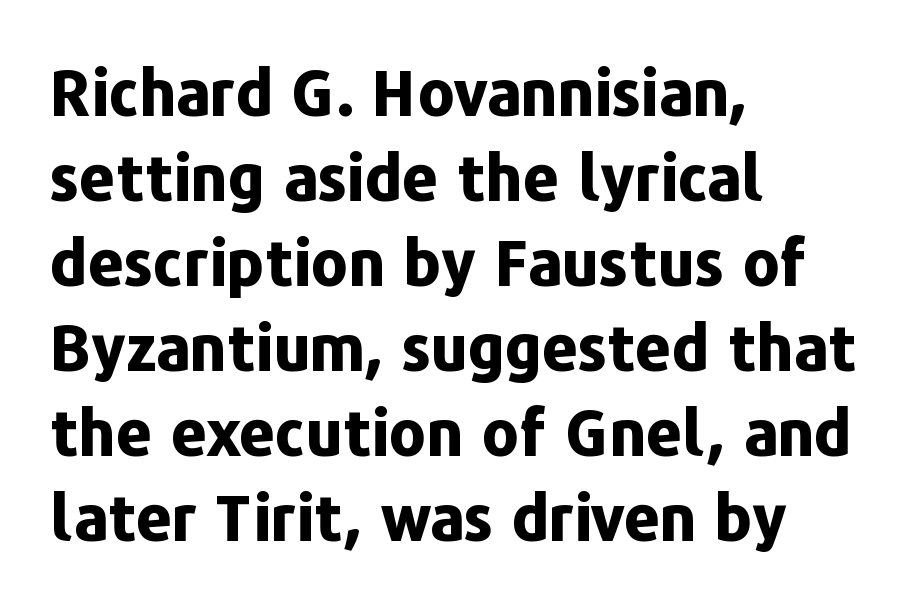
Q: Is the text bold? A: Yes.
Q: Is the text italic (slanted)? A: No, it is upright.
Q: Is the typeface a serif or a sans-serif typeface? A: Sans-serif.
Q: Is the text underlined? A: No.
Q: How is the paragraph aligned? A: Left-aligned.
Q: Is the spacing between letters normal or unusually wide? A: Normal.
Q: Is the spacing between lines tight, normal or loose? A: Normal.
Q: Width (condensed, normal, or wide)? A: Normal.
Q: Stroke contrast? A: Low.
Q: x-height? A: Medium.
Q: Monospaced? A: No.
